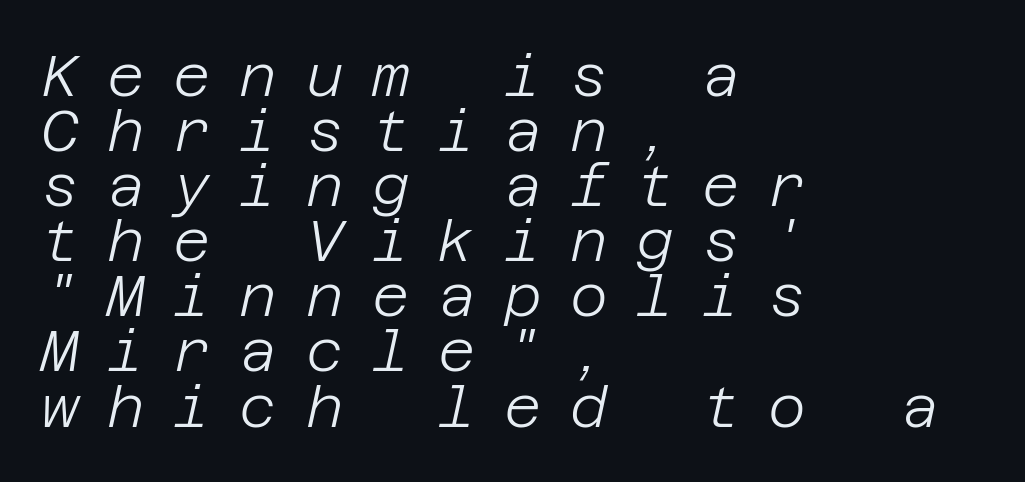
{"italic": "yes", "lean": "right", "slant_degrees": 12, "bold": "no", "weight": "light", "width": "normal", "stroke_contrast": "low", "x_height": "large", "underline": "no", "align": "left", "line_spacing": "tight", "line_spacing_ratio": 0.95, "letter_spacing": "wide", "letter_spacing_em": 0.49, "glyph_px": 58}
